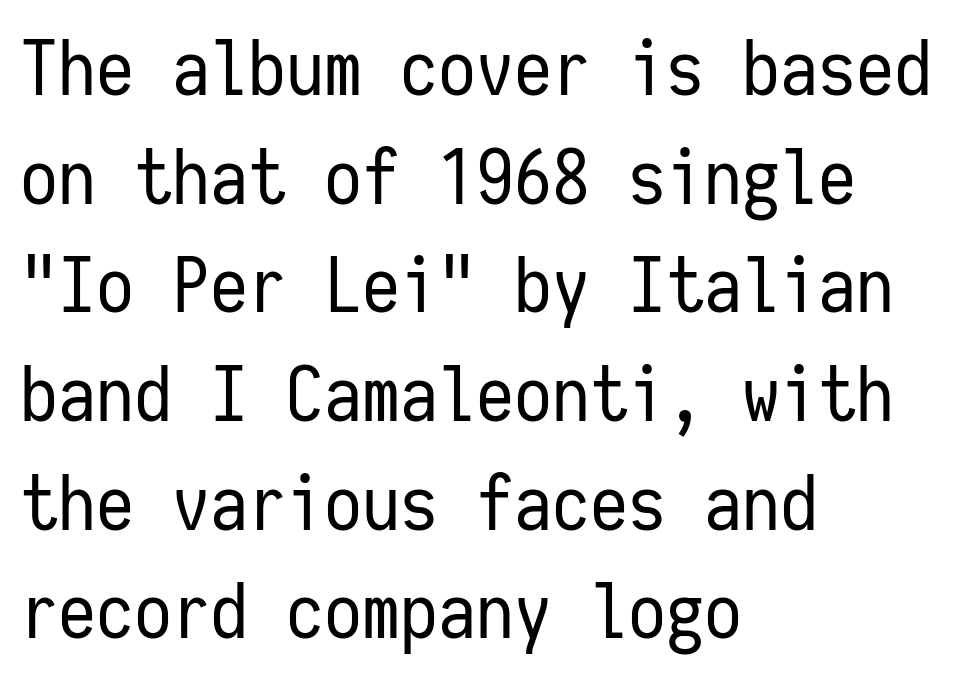
The image shows 76 px regular-weight, condensed sans-serif type, upright, monospaced; set left-aligned, normal line spacing (1.43x), normal letter spacing, not underlined; low stroke contrast and a medium x-height.
